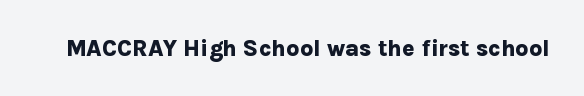
Notice how thick the strokes are: this is what a full bold looks like. In terms of letterspacing, this is plain default setting. The specimen omits any rule beneath the text block's lines. The lettering stays uniformly vertical, giving the passage a roman look.
